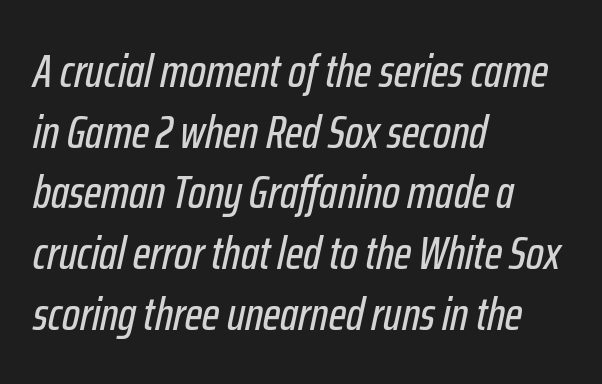
Q: Is the text italic (slanted)? A: Yes, it leans right by about 12 degrees.
Q: Is the text underlined? A: No.
Q: How is the paragraph aligned? A: Left-aligned.
Q: Is the spacing between letters normal or unusually wide? A: Normal.
Q: Is the spacing between lines tight, normal or loose? A: Normal.
Q: Width (condensed, normal, or wide)? A: Condensed.
Q: Stroke contrast? A: Low.
Q: x-height? A: Medium.
Q: Monospaced? A: No.
